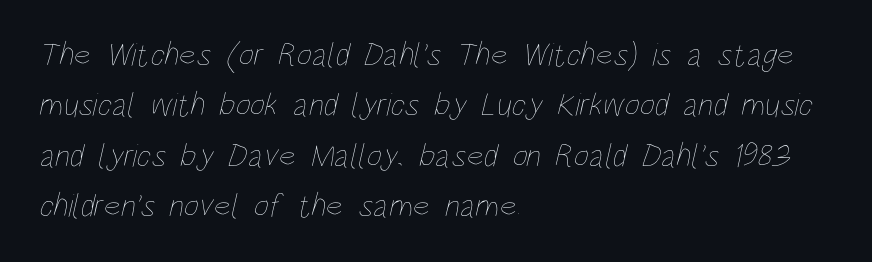
Q: Is the text bold? A: No.
Q: Is the text underlined? A: No.
Q: How is the paragraph aligned? A: Left-aligned.
Q: Is the spacing between letters normal or unusually wide? A: Normal.
Q: Is the spacing between lines tight, normal or loose? A: Normal.
Q: Width (condensed, normal, or wide)? A: Condensed.
Q: Stroke contrast? A: Low.
Q: x-height? A: Large.
Q: Monospaced? A: No.
